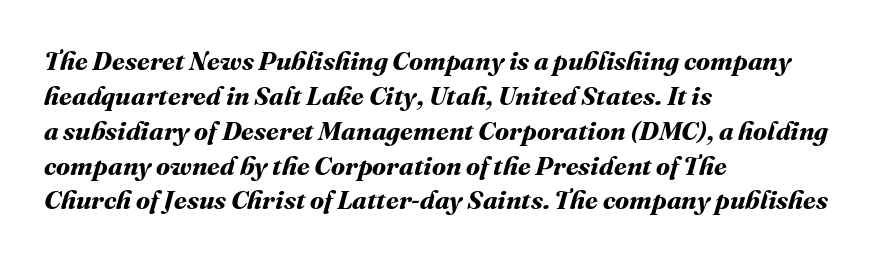
The image shows 26 px bold type; set left-aligned, normal line spacing (1.34x), normal letter spacing, not underlined.
